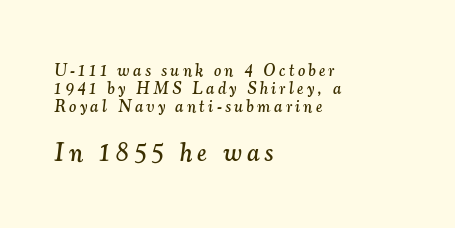
Q: Is the text italic (slanted)? A: Yes, it leans right by about 7 degrees.
Q: Is the text underlined? A: No.
Q: How is the paragraph aligned? A: Left-aligned.
Q: Is the spacing between letters normal or unusually wide? A: Unusually wide.
Q: Is the spacing between lines tight, normal or loose? A: Tight.
Q: Which block of text is set in a larger size, the first (top) or the second (bottom)? A: The second (bottom) one.
